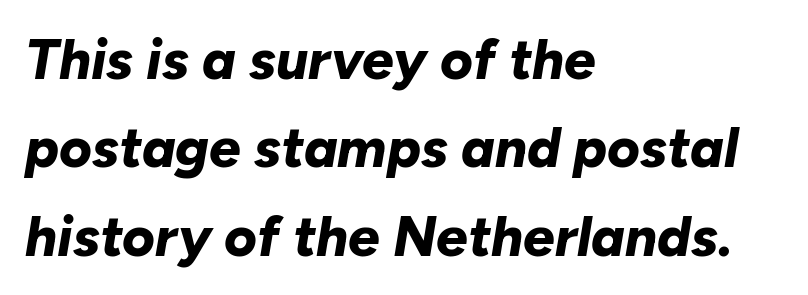
The image shows 56 px bold type, italic (leaning right); set left-aligned, normal line spacing (1.58x), normal letter spacing, not underlined; low stroke contrast and a medium x-height.
